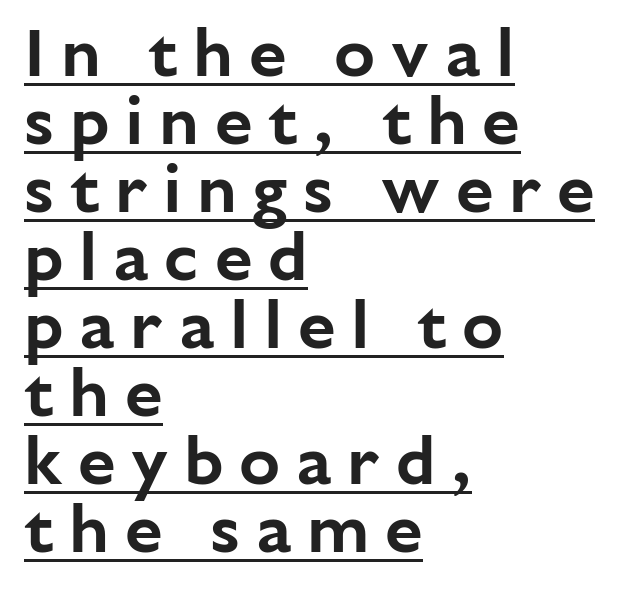
The image shows 68 px sans-serif type, upright; set left-aligned, tight line spacing (1.0x), unusually wide letter spacing (+0.23 em), underlined; low stroke contrast and a medium x-height.
